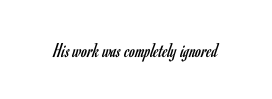
The passage shown is not underscored anywhere. Stems here are at most as thick as an everyday book face. Observe the ordinary spacing: letters are neighbours, not strangers.
